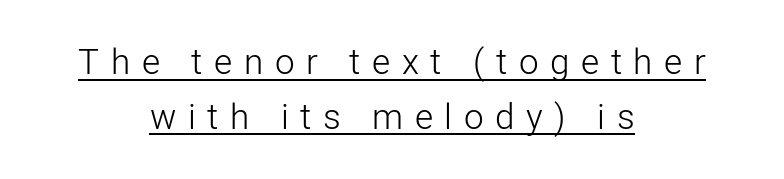
No feet cap the strokes, marking this as sans-serif type. The face used here is proportionally spaced, like ordinary book or web type. Interline gaps are of average width in this sample. The tracking jumps out immediately: characters are airy and widely separated.
